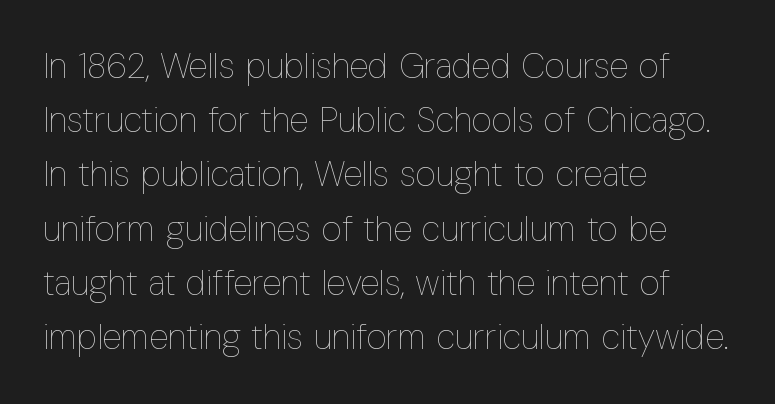
Q: Is the text bold? A: No.
Q: Is the text italic (slanted)? A: No, it is upright.
Q: Is the text underlined? A: No.
Q: How is the paragraph aligned? A: Left-aligned.
Q: Is the spacing between letters normal or unusually wide? A: Normal.
Q: Is the spacing between lines tight, normal or loose? A: Normal.
Q: Width (condensed, normal, or wide)? A: Condensed.
Q: Stroke contrast? A: Low.
Q: x-height? A: Medium.
Q: Monospaced? A: No.
